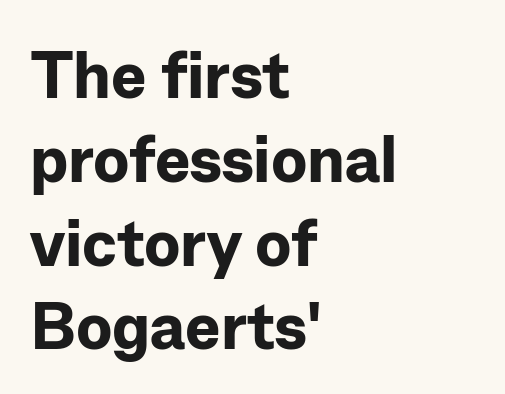
Q: Is the text bold? A: Yes.
Q: Is the text italic (slanted)? A: No, it is upright.
Q: Is the typeface a serif or a sans-serif typeface? A: Sans-serif.
Q: Is the text underlined? A: No.
Q: How is the paragraph aligned? A: Left-aligned.
Q: Is the spacing between letters normal or unusually wide? A: Normal.
Q: Is the spacing between lines tight, normal or loose? A: Normal.
Q: Width (condensed, normal, or wide)? A: Normal.
Q: Stroke contrast? A: Low.
Q: x-height? A: Medium.
Q: Monospaced? A: No.
